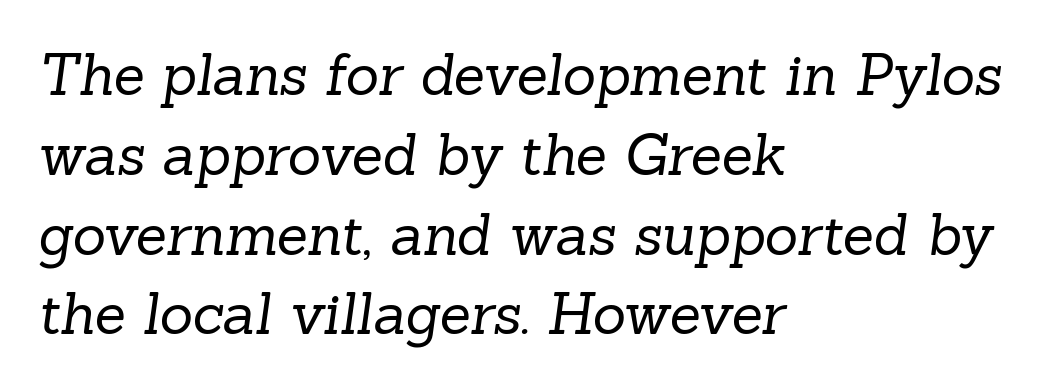
Q: Is the text bold? A: No.
Q: Is the typeface a serif or a sans-serif typeface? A: Serif.
Q: Is the text underlined? A: No.
Q: How is the paragraph aligned? A: Left-aligned.
Q: Is the spacing between letters normal or unusually wide? A: Normal.
Q: Is the spacing between lines tight, normal or loose? A: Normal.
Q: Width (condensed, normal, or wide)? A: Normal.
Q: Stroke contrast? A: Low.
Q: x-height? A: Medium.
Q: Monospaced? A: No.
